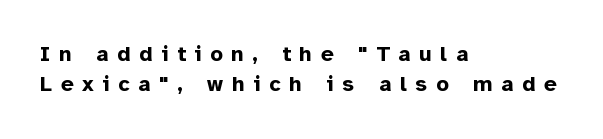
{"italic": "no", "bold": "yes", "underline": "no", "align": "left", "line_spacing": "normal", "line_spacing_ratio": 1.38, "letter_spacing": "wide", "letter_spacing_em": 0.4, "glyph_px": 22}
